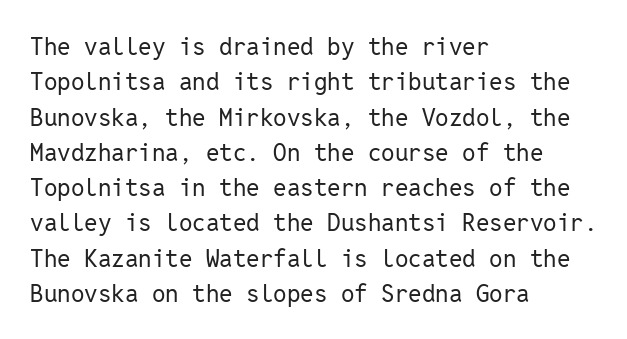
{"italic": "no", "bold": "no", "underline": "no", "align": "left", "line_spacing": "normal", "line_spacing_ratio": 1.47, "letter_spacing": "normal", "letter_spacing_em": 0.0, "glyph_px": 24}
